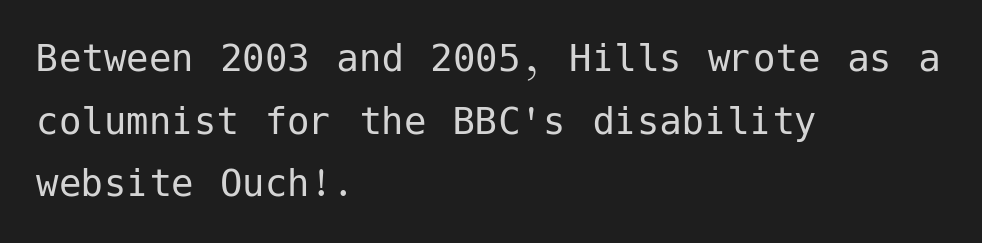
What stands out about the letter spacing? Nothing — it is the standard amount. Clear beneath every line of the passage. The characters are drawn with everyday or finer stroke widths. You can tell it's not italic because the verticals are truly vertical.
